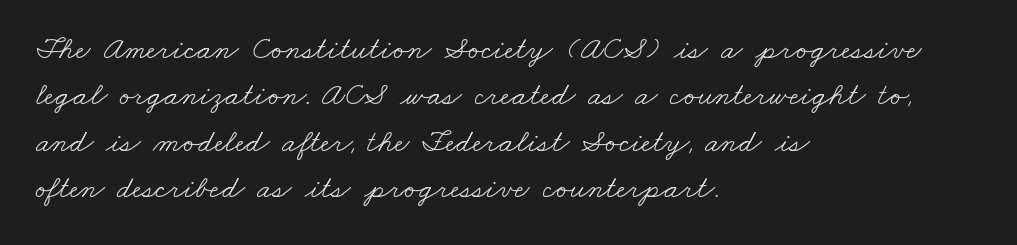
The image shows 32 px light, wide serif type; set left-aligned, normal line spacing (1.45x), normal letter spacing, not underlined; low stroke contrast and a small x-height.
